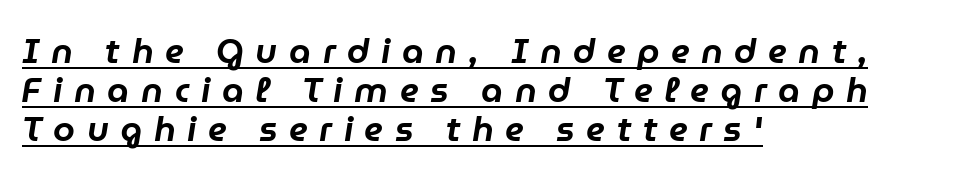
You could not count columns in this text — the font is proportionally spaced. Display-style spreading of the glyphs; the letterfit is very open. Which margin do the lines hug? The left one — the right edge is uneven. Tall strokes in this sample are angled rather than plumb. A rule runs beneath these lines of type. The space between consecutive lines is stingy.
